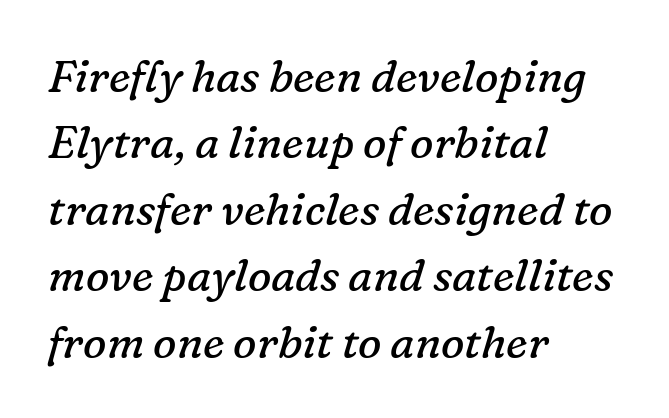
Serifs: yes, visible at the terminals of the letterforms. This sample has the flowing, uneven cadence of proportional lettering. Caption: face not bold, strokes unweighted. There is no visible air inserted between adjacent glyphs. Teacher's note: observe the even left margin — that is flush-left alignment. Honestly, the row spacing looks completely unremarkable.
